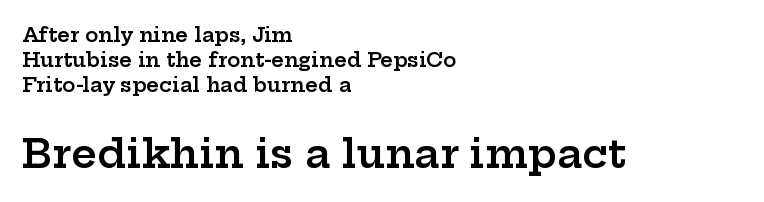
{"serif": "yes", "italic": "no", "bold": "semi", "weight": "semibold", "width": "wide", "stroke_contrast": "low", "x_height": "medium", "monospaced": "no", "underline": "no", "align": "left", "line_spacing_ratio": 1.24, "letter_spacing": "normal", "letter_spacing_em": 0.0, "larger_block": "second", "size_ratio": 2.0, "glyph_px": 40}
